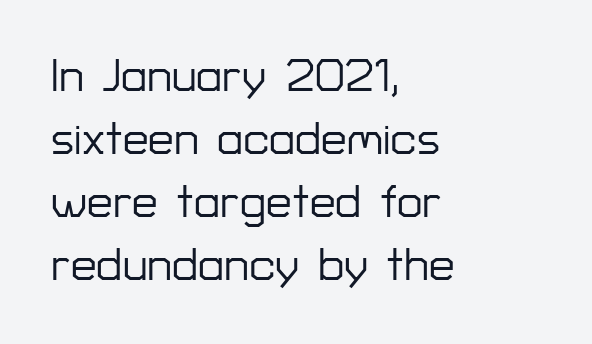
Quick note: underline off. The compositor pushed each line to the left boundary. Vertical strokes here are truly vertical. The face used here is proportionally spaced, like ordinary book or web type. A typesetter would call this leading conventional body-copy spacing.
